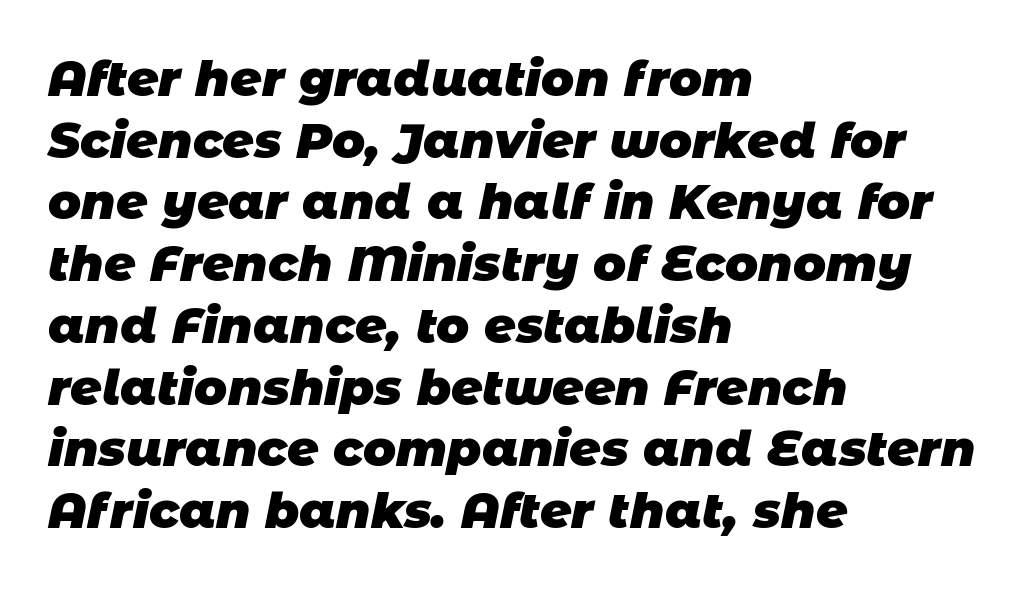
Q: Is the text bold? A: Yes.
Q: Is the typeface a serif or a sans-serif typeface? A: Sans-serif.
Q: Is the text underlined? A: No.
Q: How is the paragraph aligned? A: Left-aligned.
Q: Is the spacing between letters normal or unusually wide? A: Normal.
Q: Is the spacing between lines tight, normal or loose? A: Normal.
Q: Width (condensed, normal, or wide)? A: Normal.
Q: Stroke contrast? A: Low.
Q: x-height? A: Large.
Q: Monospaced? A: No.
